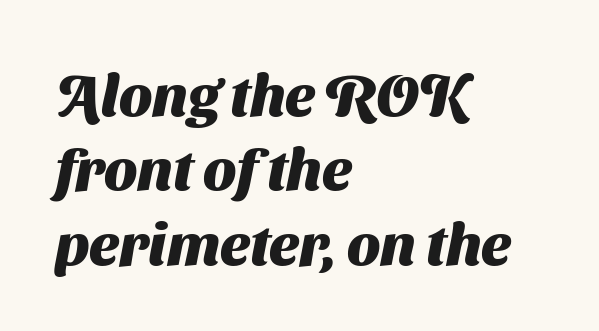
Q: Is the text bold? A: Yes.
Q: Is the typeface a serif or a sans-serif typeface? A: Sans-serif.
Q: Is the text underlined? A: No.
Q: How is the paragraph aligned? A: Left-aligned.
Q: Is the spacing between letters normal or unusually wide? A: Normal.
Q: Is the spacing between lines tight, normal or loose? A: Normal.
Q: Width (condensed, normal, or wide)? A: Normal.
Q: Stroke contrast? A: Medium.
Q: x-height? A: Medium.
Q: Monospaced? A: No.
